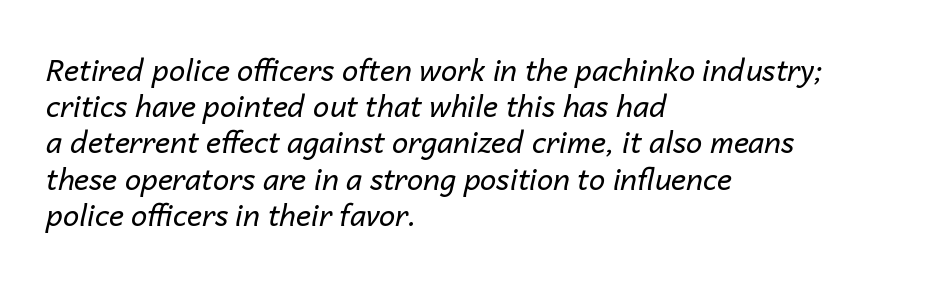
Is this a heavy cut? Hardly; it is regular or lighter. Regular leading. Do the characters align in a grid? No, the font is proportional. Emphasis-style slanted type is in use. Check the space under the baseline: it is left empty.
